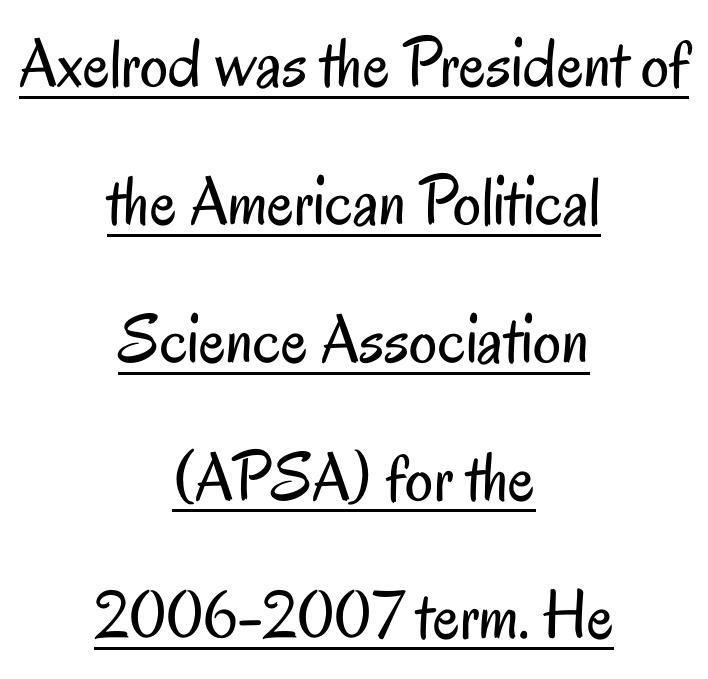
The image shows 70 px regular-weight, condensed sans-serif type, upright; set centered, loose line spacing (1.97x), normal letter spacing, underlined; low stroke contrast and a small x-height.
